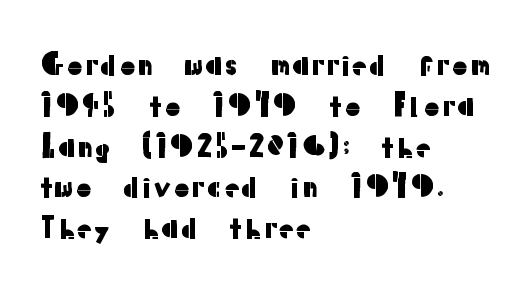
Q: Is the text italic (slanted)? A: No, it is upright.
Q: Is the typeface a serif or a sans-serif typeface? A: Sans-serif.
Q: Is the text underlined? A: No.
Q: How is the paragraph aligned? A: Left-aligned.
Q: Is the spacing between letters normal or unusually wide? A: Normal.
Q: Is the spacing between lines tight, normal or loose? A: Normal.
Q: Width (condensed, normal, or wide)? A: Normal.
Q: Stroke contrast? A: Low.
Q: x-height? A: Medium.
Q: Monospaced? A: No.
